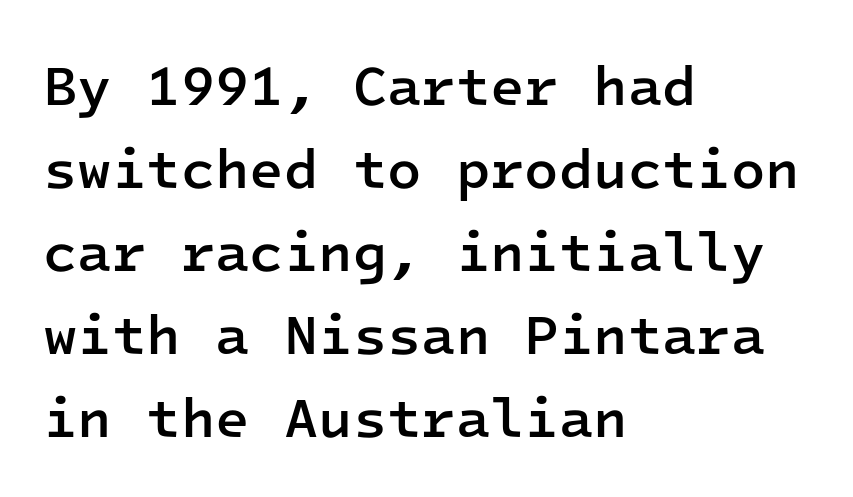
Tracking here is standard; glyphs follow each other at the usual distance. Vertically, the passage feels balanced, rows spaced as you'd expect. You can tell it's not italic because the verticals are truly vertical. Just letters on the line, the space beneath them empty. I'd call this a sans setting — the letters go barefoot.
